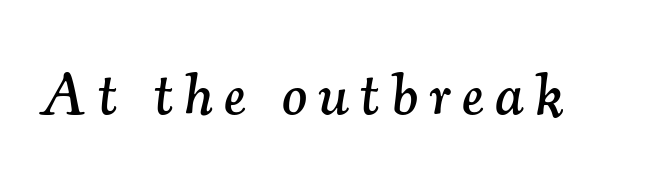
Does the type have serifs? Yes, each stem ends in a small foot. Check under the words: just untouched page. You could only call the tracking loose — the letters float apart. Rendered with sloped, italic letterforms. The rendering uses natural spacing where letterforms have individual widths.
